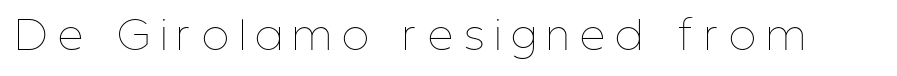
The type is letterspaced generously, with wide tracking. Is this a heavy cut? Hardly; it is regular or lighter. The specimen omits any rule beneath the text block's lines. This sample has the flowing, uneven cadence of proportional lettering. Quick note: not italic, upright.
